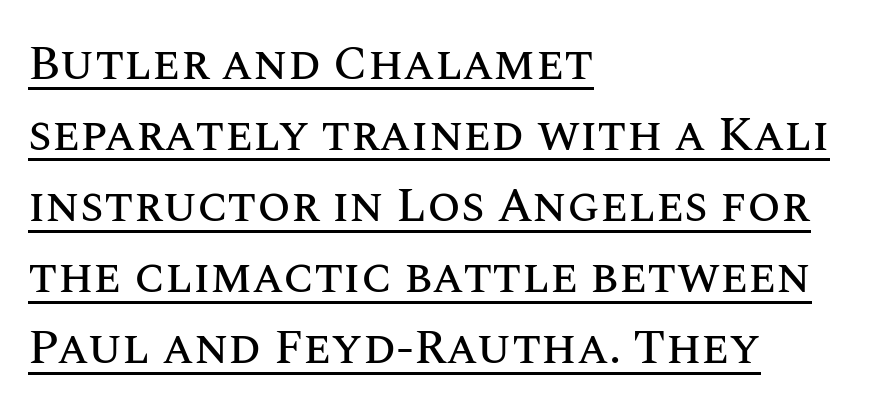
Note the varied advance widths — an 'i' is clearly narrower than an 'm'. Tracking value appears to be zero — textbook default spacing. Ordinary non-slanted type is in use. These lines are set flush left with a ragged right edge. Every word sits above its own underline. The block of text has a typical density, with ordinary space between rows.
